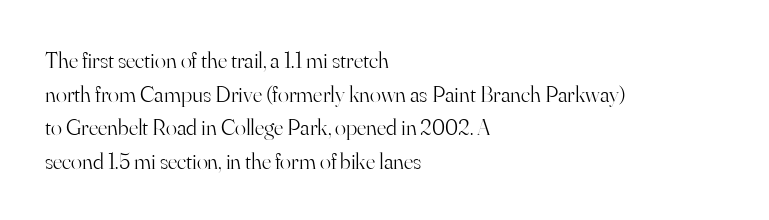
{"italic": "no", "bold": "no", "underline": "no", "align": "left", "line_spacing": "normal", "line_spacing_ratio": 1.46, "letter_spacing": "normal", "letter_spacing_em": 0.0, "glyph_px": 23}
